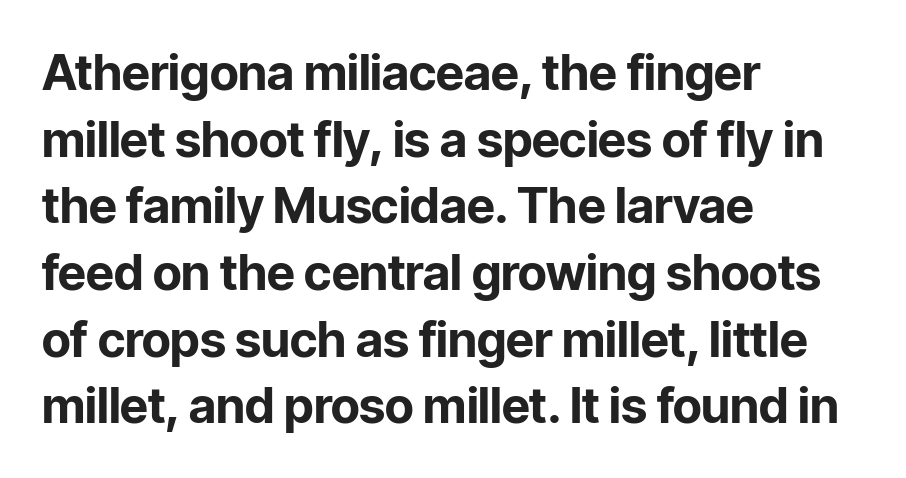
{"serif": "no", "italic": "no", "bold": "yes", "weight": "bold", "width": "normal", "stroke_contrast": "low", "x_height": "medium", "monospaced": "no", "underline": "no", "align": "left", "line_spacing": "normal", "line_spacing_ratio": 1.36, "letter_spacing": "normal", "letter_spacing_em": 0.0, "glyph_px": 49}
